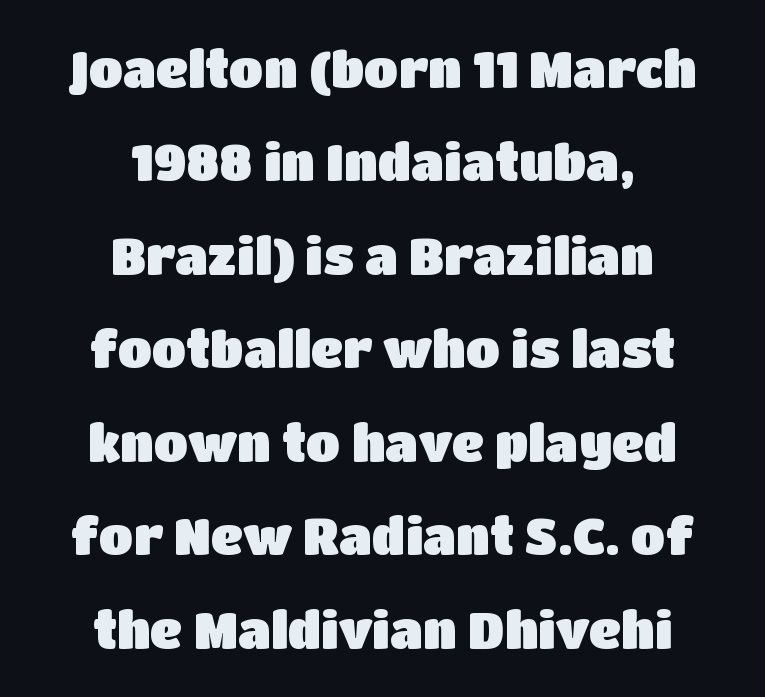
Q: Is the text italic (slanted)? A: No, it is upright.
Q: Is the typeface a serif or a sans-serif typeface? A: Sans-serif.
Q: Is the text underlined? A: No.
Q: How is the paragraph aligned? A: Centered.
Q: Is the spacing between letters normal or unusually wide? A: Normal.
Q: Width (condensed, normal, or wide)? A: Normal.
Q: Stroke contrast? A: Low.
Q: x-height? A: Large.
Q: Monospaced? A: No.
